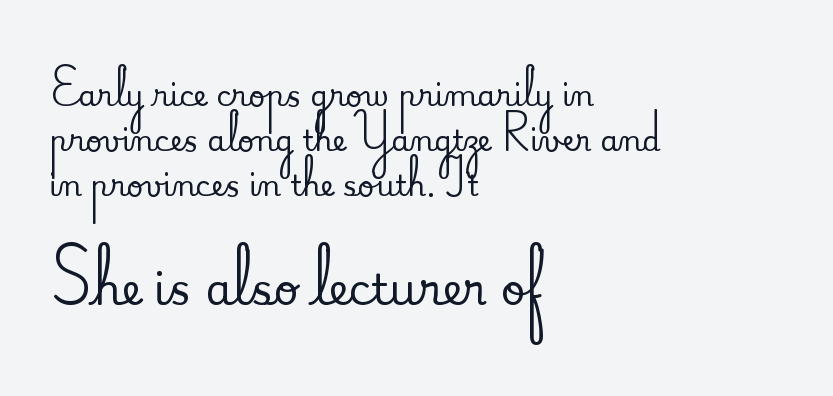
The image shows 43 px serif type, upright; set left-aligned, normal line spacing (1.56x), normal letter spacing, not underlined; the second (bottom) block is 1.48x larger; medium stroke contrast and a small x-height.
